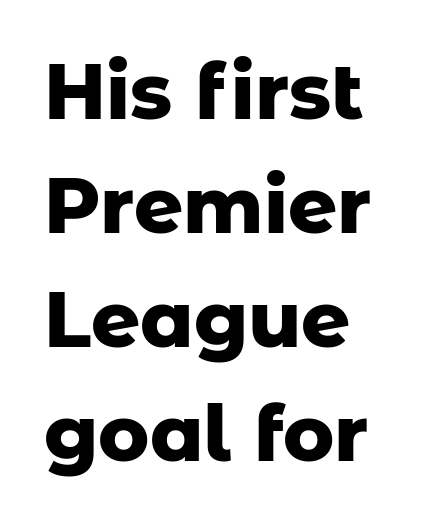
The image shows 77 px heavy sans-serif type, upright; set left-aligned, normal line spacing (1.48x), normal letter spacing, not underlined; low stroke contrast and a medium x-height.
